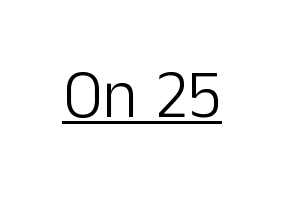
The image shows 67 px light sans-serif type, upright; set normal letter spacing, underlined; low stroke contrast and a medium x-height.
